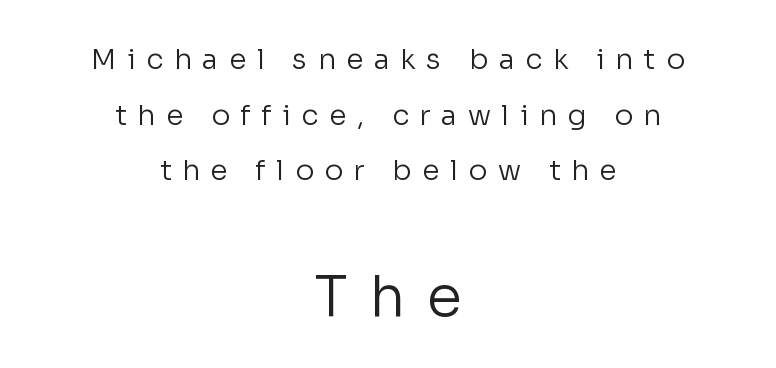
The image shows 57 px regular-weight sans-serif type, upright; set centered, loose line spacing (1.99x), unusually wide letter spacing (+0.38 em), not underlined; the second (bottom) block is 2.04x larger; low stroke contrast and a medium x-height.
